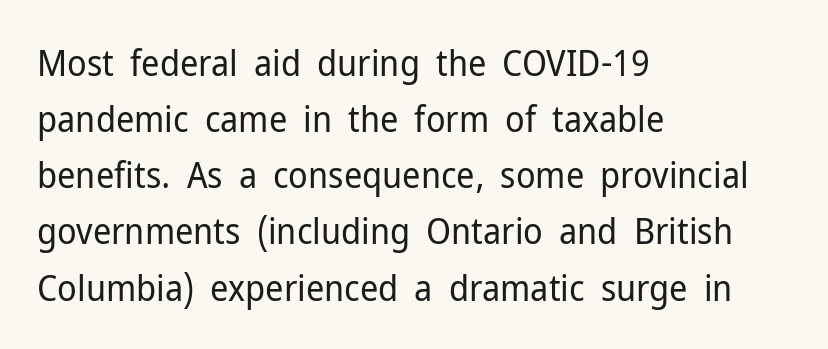
The image shows 36 px regular-weight sans-serif type, upright; set left-aligned, normal line spacing (1.56x), normal letter spacing, not underlined; low stroke contrast and a medium x-height.
